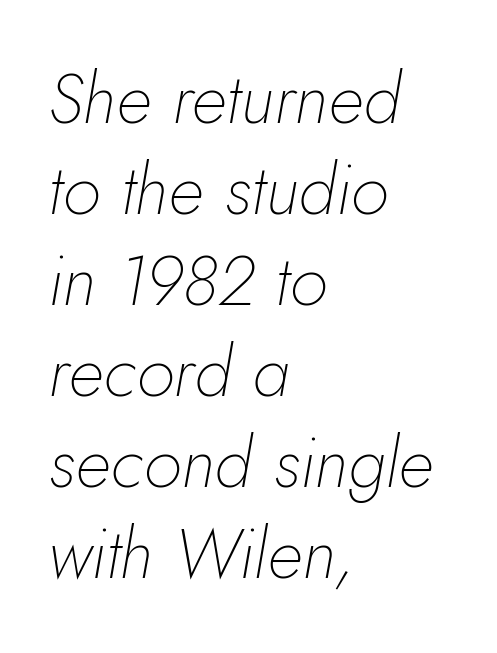
The image shows 70 px thin type, italic (leaning right); set left-aligned, normal line spacing (1.3x), normal letter spacing, not underlined; low stroke contrast and a small x-height.
